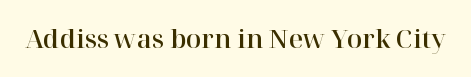
Q: Is the text italic (slanted)? A: No, it is upright.
Q: Is the text underlined? A: No.
Q: Is the spacing between letters normal or unusually wide? A: Normal.
